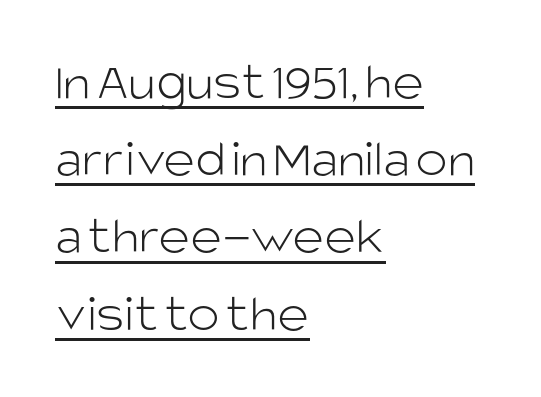
The image shows 54 px light sans-serif type, upright; set left-aligned, normal line spacing (1.43x), normal letter spacing, underlined; low stroke contrast and a large x-height.
